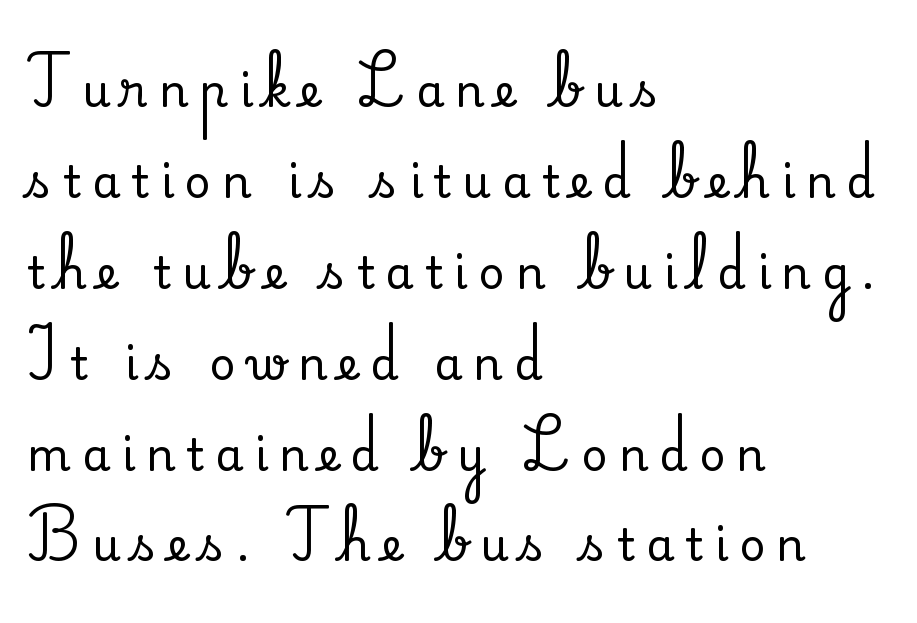
The image shows 45 px serif type, upright; set left-aligned, loose line spacing (2.02x), unusually wide letter spacing (+0.25 em), not underlined; medium stroke contrast and a small x-height.
